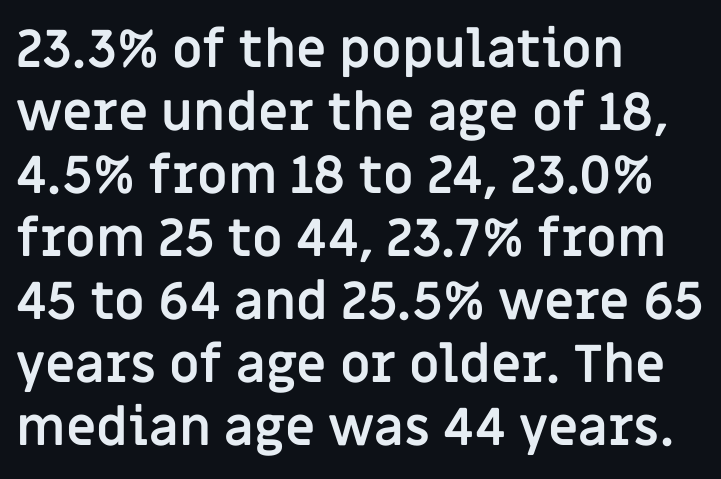
Q: Is the text bold? A: Yes.
Q: Is the text italic (slanted)? A: No, it is upright.
Q: Is the typeface a serif or a sans-serif typeface? A: Sans-serif.
Q: Is the text underlined? A: No.
Q: How is the paragraph aligned? A: Left-aligned.
Q: Is the spacing between letters normal or unusually wide? A: Normal.
Q: Width (condensed, normal, or wide)? A: Normal.
Q: Stroke contrast? A: Low.
Q: x-height? A: Large.
Q: Monospaced? A: No.
